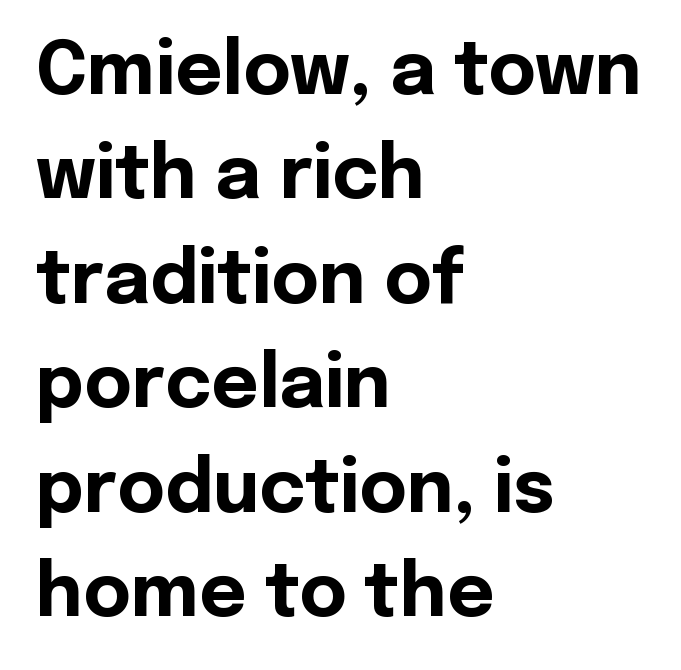
{"serif": "no", "italic": "no", "bold": "yes", "weight": "bold", "width": "normal", "x_height": "medium", "monospaced": "no", "underline": "no", "align": "left", "line_spacing": "normal", "line_spacing_ratio": 1.43, "letter_spacing": "normal", "letter_spacing_em": 0.0, "glyph_px": 73}
